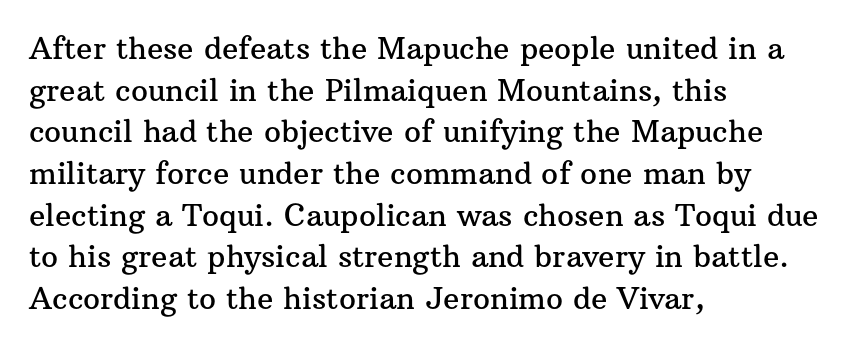
Honestly, the row spacing looks completely unremarkable. No word sits above an underline. The face used here is seriffed, in the tradition of book romans. Quick note: not italic, upright. How are the letters spaced? Ordinarily, with no added tracking.
